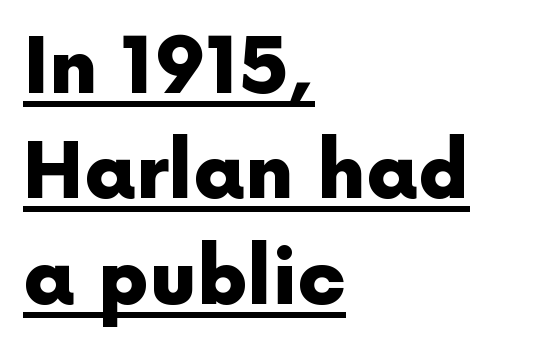
The image shows 77 px heavy sans-serif type, upright; set left-aligned, normal line spacing (1.37x), normal letter spacing, underlined; a medium x-height.
